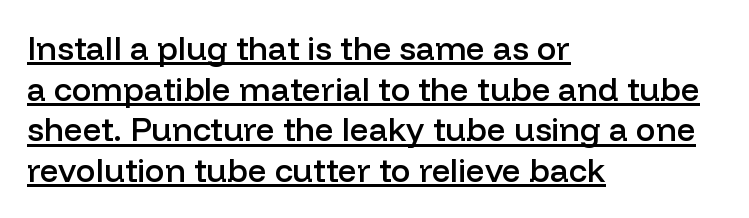
{"serif": "no", "italic": "no", "bold": "semi", "weight": "semibold", "width": "normal", "stroke_contrast": "low", "x_height": "medium", "monospaced": "no", "underline": "yes", "align": "left", "line_spacing_ratio": 1.23, "letter_spacing": "normal", "letter_spacing_em": 0.0, "glyph_px": 33}
